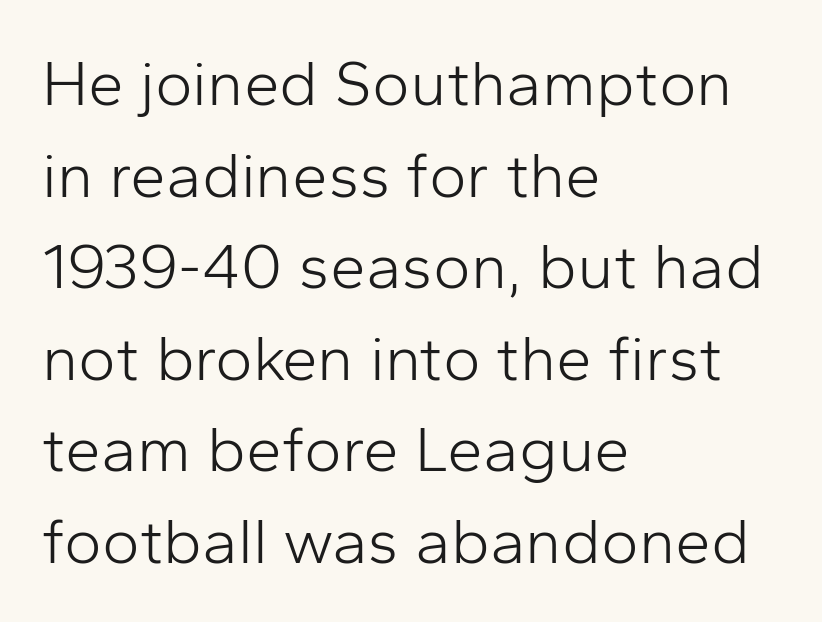
{"serif": "no", "italic": "no", "bold": "no", "weight": "light", "width": "normal", "stroke_contrast": "low", "x_height": "medium", "monospaced": "no", "underline": "no", "align": "left", "line_spacing": "normal", "line_spacing_ratio": 1.43, "letter_spacing": "normal", "letter_spacing_em": 0.0, "glyph_px": 64}
